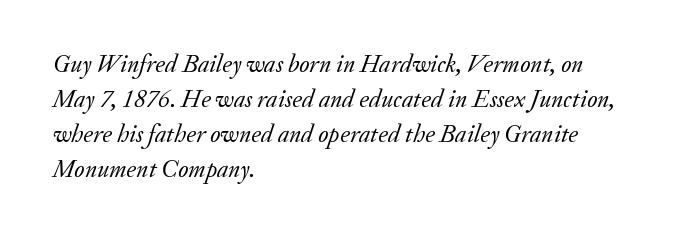
{"italic": "yes", "lean": "right", "slant_degrees": 20, "bold": "no", "underline": "no", "align": "left", "line_spacing": "normal", "line_spacing_ratio": 1.4, "letter_spacing": "normal", "letter_spacing_em": 0.0, "glyph_px": 25}
